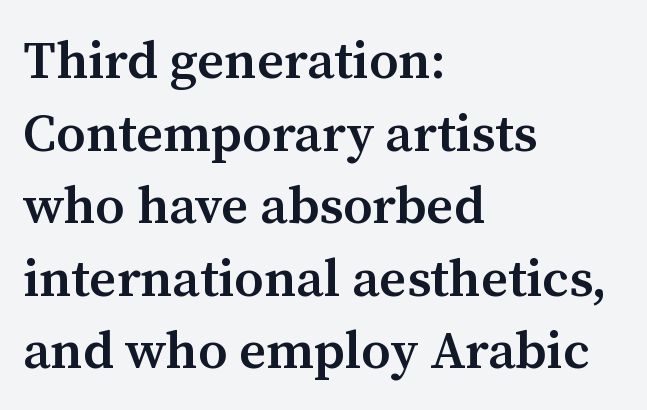
Q: Is the text bold? A: Semi-bold.
Q: Is the text italic (slanted)? A: No, it is upright.
Q: Is the typeface a serif or a sans-serif typeface? A: Serif.
Q: Is the text underlined? A: No.
Q: How is the paragraph aligned? A: Left-aligned.
Q: Is the spacing between letters normal or unusually wide? A: Normal.
Q: Is the spacing between lines tight, normal or loose? A: Normal.
Q: Width (condensed, normal, or wide)? A: Normal.
Q: Stroke contrast? A: Medium.
Q: x-height? A: Medium.
Q: Monospaced? A: No.
